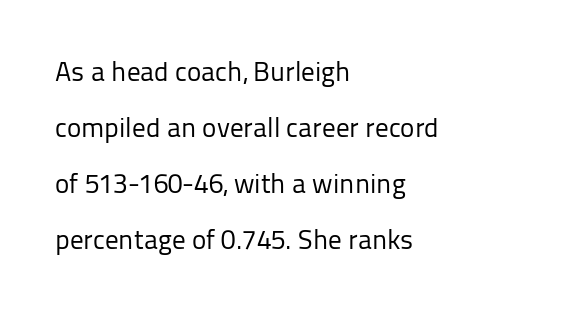
Q: Is the text bold? A: No.
Q: Is the text italic (slanted)? A: No, it is upright.
Q: Is the text underlined? A: No.
Q: How is the paragraph aligned? A: Left-aligned.
Q: Is the spacing between letters normal or unusually wide? A: Normal.
Q: Is the spacing between lines tight, normal or loose? A: Loose.
